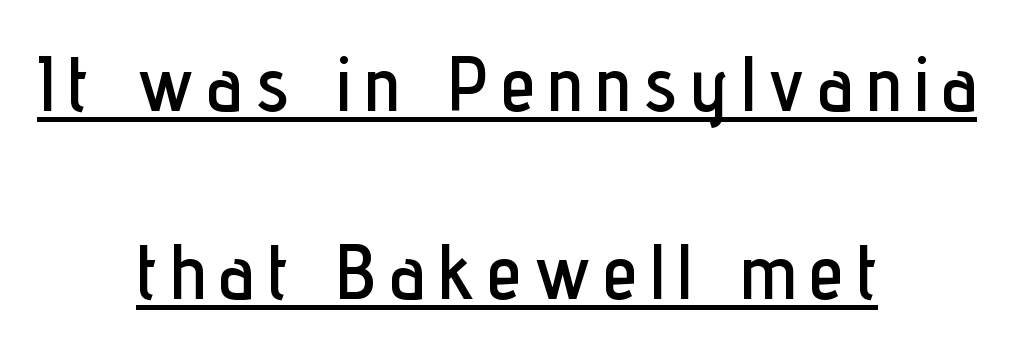
These lines stack symmetrically, like a column narrowing and widening about its center. Underlined type. Honestly, the rows look like they've been pulled way apart. Posture: vertical. A typesetter would call this proportional, since set widths differ per character.
